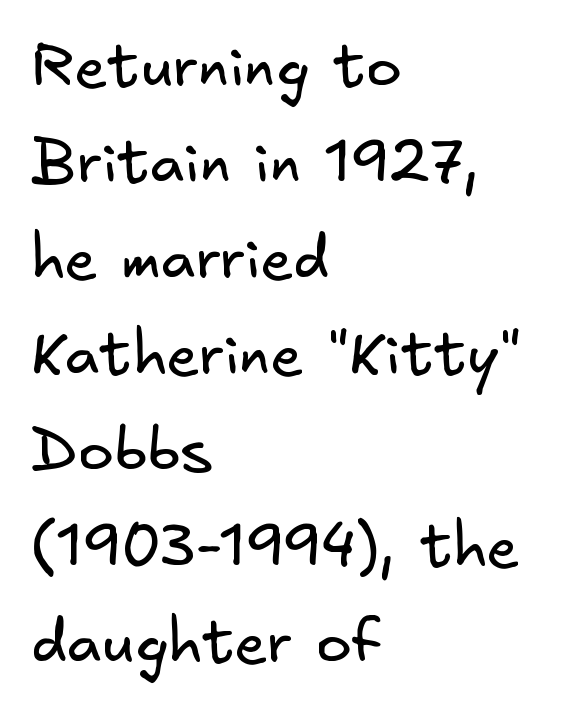
{"serif": "no", "bold": "no", "weight": "regular", "width": "normal", "stroke_contrast": "low", "x_height": "small", "underline": "no", "align": "left", "line_spacing": "normal", "line_spacing_ratio": 1.6, "letter_spacing": "normal", "letter_spacing_em": 0.0, "glyph_px": 60}
